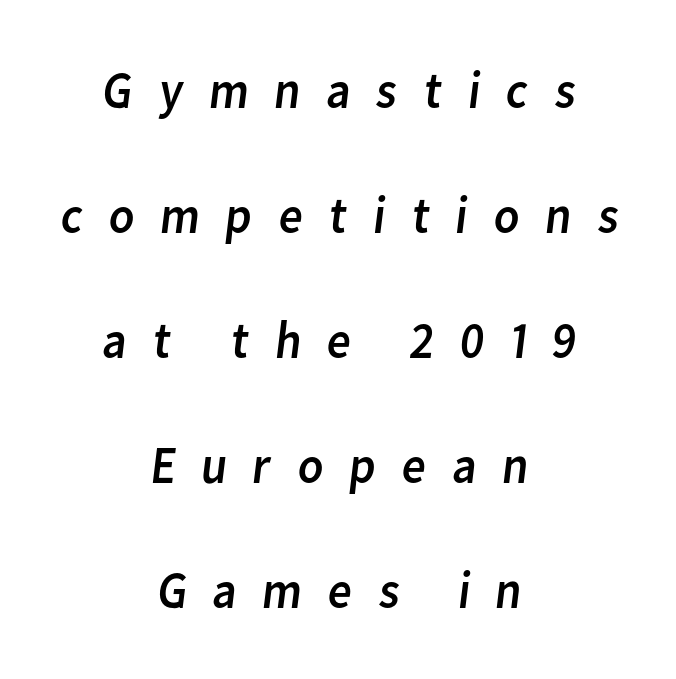
{"serif": "no", "bold": "no", "weight": "regular", "width": "normal", "stroke_contrast": "low", "x_height": "medium", "monospaced": "no", "underline": "no", "align": "center", "line_spacing": "loose", "line_spacing_ratio": 2.36, "letter_spacing": "wide", "letter_spacing_em": 0.45, "glyph_px": 53}
